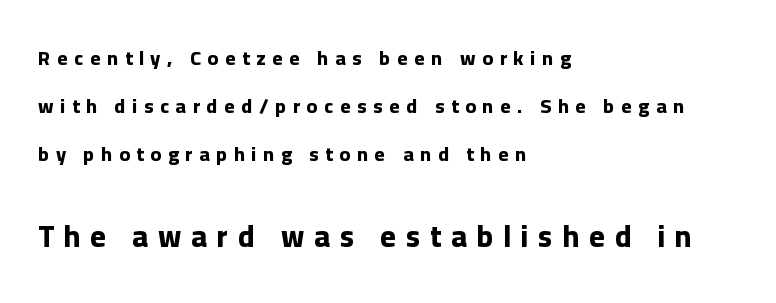
Q: Is the text bold? A: Yes.
Q: Is the text italic (slanted)? A: No, it is upright.
Q: Is the typeface a serif or a sans-serif typeface? A: Sans-serif.
Q: Is the text underlined? A: No.
Q: How is the paragraph aligned? A: Left-aligned.
Q: Is the spacing between letters normal or unusually wide? A: Unusually wide.
Q: Is the spacing between lines tight, normal or loose? A: Loose.
Q: Which block of text is set in a larger size, the first (top) or the second (bottom)? A: The second (bottom) one.
Q: Width (condensed, normal, or wide)? A: Normal.
Q: Stroke contrast? A: Low.
Q: x-height? A: Medium.
Q: Monospaced? A: No.
